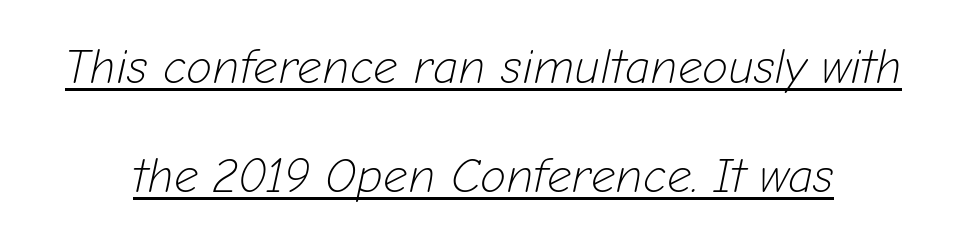
{"italic": "yes", "lean": "right", "slant_degrees": 12, "bold": "no", "weight": "light", "width": "normal", "stroke_contrast": "low", "x_height": "medium", "monospaced": "no", "underline": "yes", "line_spacing": "loose", "line_spacing_ratio": 2.27, "letter_spacing": "normal", "letter_spacing_em": 0.0, "glyph_px": 48}
